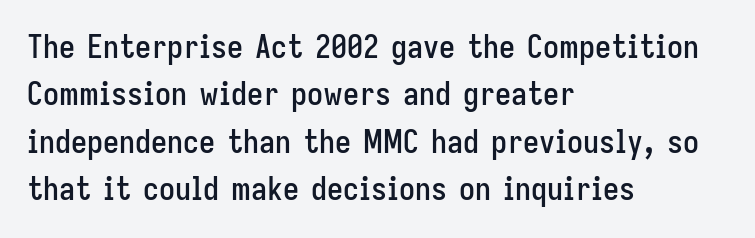
Q: Is the text italic (slanted)? A: No, it is upright.
Q: Is the typeface a serif or a sans-serif typeface? A: Sans-serif.
Q: Is the text underlined? A: No.
Q: How is the paragraph aligned? A: Left-aligned.
Q: Is the spacing between letters normal or unusually wide? A: Normal.
Q: Is the spacing between lines tight, normal or loose? A: Normal.
Q: Width (condensed, normal, or wide)? A: Condensed.
Q: Stroke contrast? A: Low.
Q: x-height? A: Medium.
Q: Monospaced? A: No.
